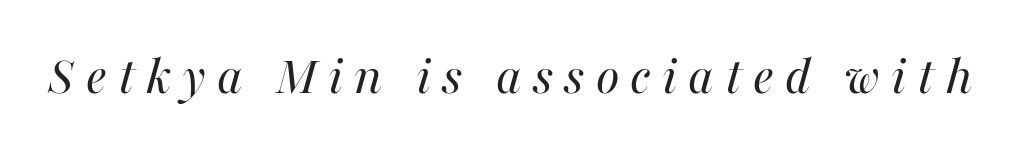
The image shows 56 px regular-weight type, italic (leaning right); set unusually wide letter spacing (+0.2 em), not underlined; medium stroke contrast and a medium x-height.
